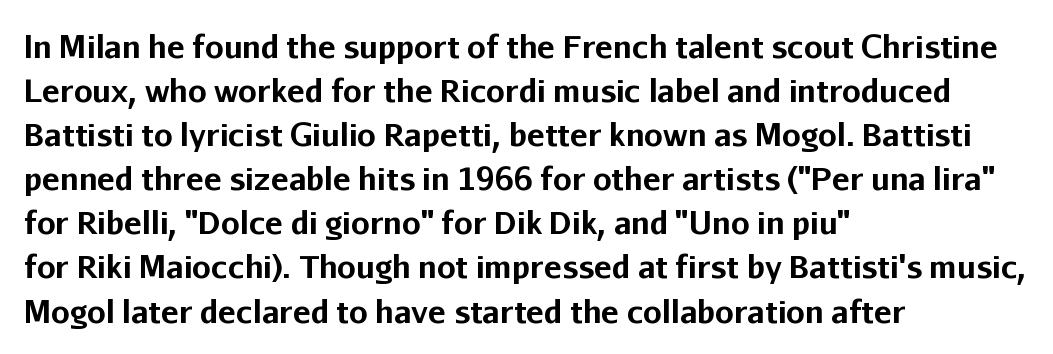
Q: Is the text bold? A: Yes.
Q: Is the text italic (slanted)? A: No, it is upright.
Q: Is the typeface a serif or a sans-serif typeface? A: Sans-serif.
Q: Is the text underlined? A: No.
Q: How is the paragraph aligned? A: Left-aligned.
Q: Is the spacing between letters normal or unusually wide? A: Normal.
Q: Is the spacing between lines tight, normal or loose? A: Normal.
Q: Width (condensed, normal, or wide)? A: Normal.
Q: Stroke contrast? A: Low.
Q: x-height? A: Medium.
Q: Monospaced? A: No.
